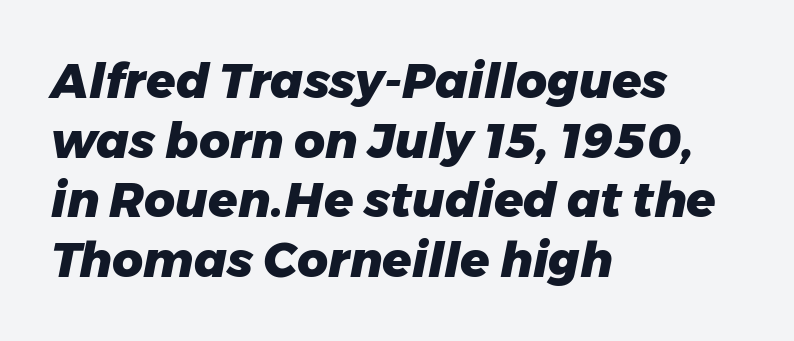
Q: Is the text bold? A: Yes.
Q: Is the text italic (slanted)? A: Yes, it leans right by about 11 degrees.
Q: Is the text underlined? A: No.
Q: How is the paragraph aligned? A: Left-aligned.
Q: Is the spacing between letters normal or unusually wide? A: Normal.
Q: Width (condensed, normal, or wide)? A: Normal.
Q: Stroke contrast? A: Low.
Q: x-height? A: Medium.
Q: Monospaced? A: No.
